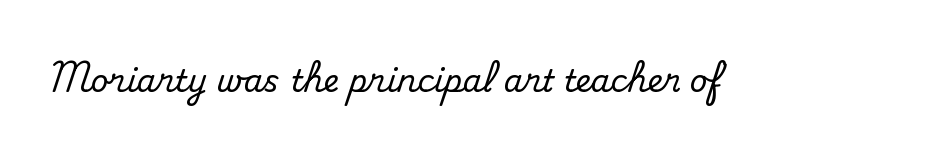
Q: Is the text italic (slanted)? A: Yes.
Q: Is the typeface a serif or a sans-serif typeface? A: Serif.
Q: Is the text underlined? A: No.
Q: Is the spacing between letters normal or unusually wide? A: Normal.
Q: Width (condensed, normal, or wide)? A: Normal.
Q: Stroke contrast? A: Medium.
Q: x-height? A: Small.
Q: Monospaced? A: No.
